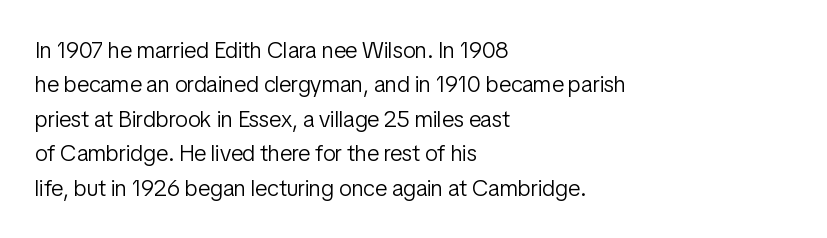
Observe the ordinary spacing: letters are neighbours, not strangers. Only glyphs here, with clear space below each row. Honestly, the row spacing looks completely unremarkable. No letter is thick-stroked: the sample isn't bold.
